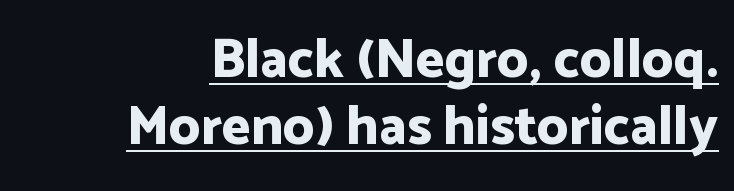
{"serif": "no", "italic": "no", "bold": "yes", "weight": "bold", "width": "normal", "stroke_contrast": "low", "x_height": "medium", "monospaced": "no", "underline": "yes", "align": "right", "line_spacing_ratio": 1.22, "letter_spacing": "normal", "letter_spacing_em": 0.0, "glyph_px": 55}
